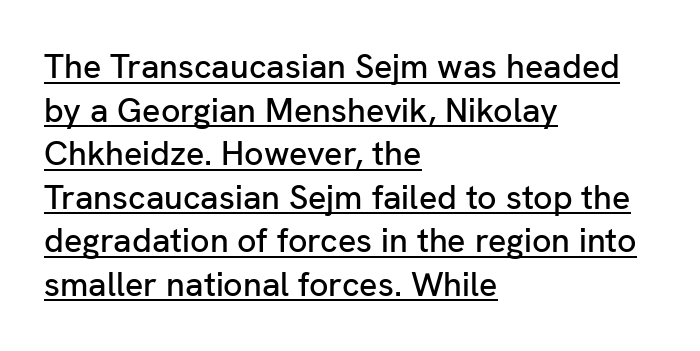
{"serif": "no", "italic": "no", "width": "normal", "stroke_contrast": "low", "x_height": "medium", "monospaced": "no", "underline": "yes", "align": "left", "line_spacing": "normal", "line_spacing_ratio": 1.28, "letter_spacing": "normal", "letter_spacing_em": 0.0, "glyph_px": 34}
